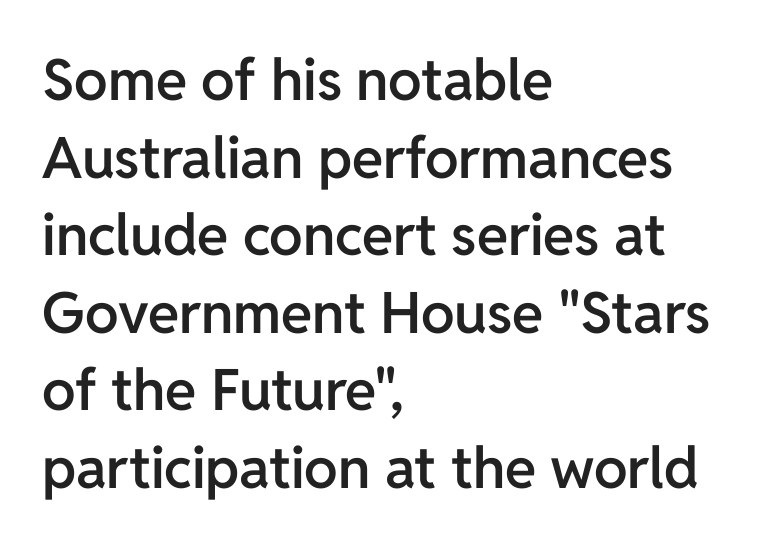
The image shows 57 px semibold sans-serif type, upright; set left-aligned, normal line spacing (1.36x), normal letter spacing, not underlined; low stroke contrast and a medium x-height.
